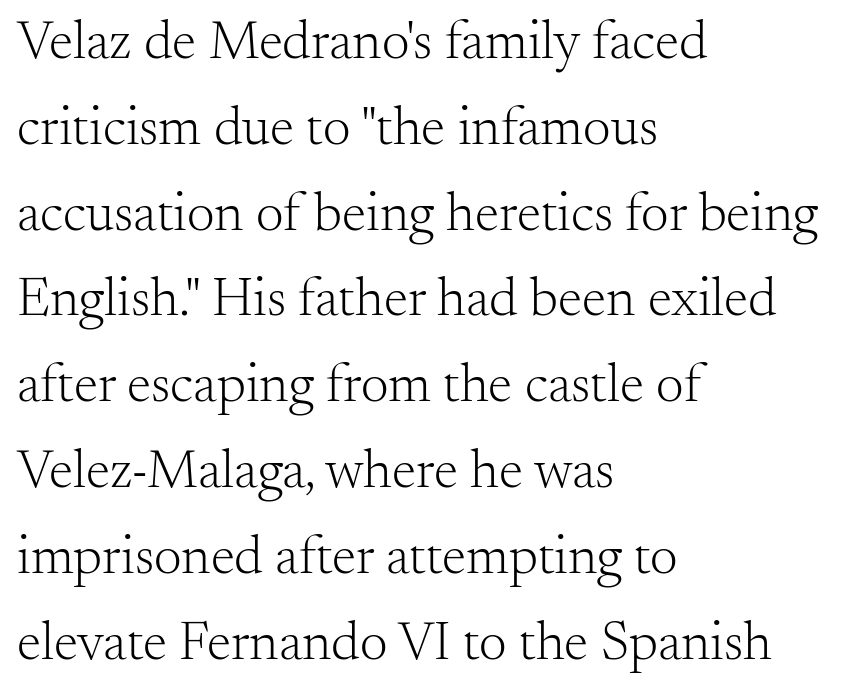
Does extra space separate the letters? No, they use regular spacing. This sample keeps an unexceptional amount of space between lines. A typesetter would label this face a serif. The font's upright variant was chosen for this text. Where is the straight margin? On the left. These glyphs show unthickened strokes, regular width or finer.
